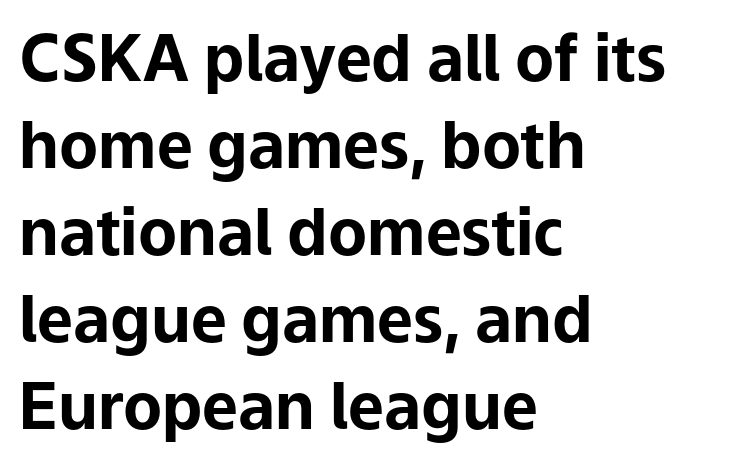
{"serif": "no", "italic": "no", "bold": "yes", "weight": "bold", "width": "normal", "stroke_contrast": "low", "x_height": "medium", "monospaced": "no", "underline": "no", "align": "left", "line_spacing": "normal", "line_spacing_ratio": 1.36, "letter_spacing": "normal", "letter_spacing_em": 0.0, "glyph_px": 64}
